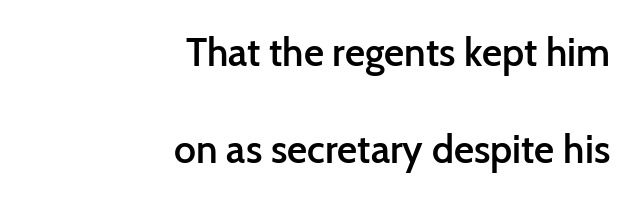
{"serif": "no", "italic": "no", "bold": "semi", "weight": "semibold", "width": "normal", "stroke_contrast": "low", "x_height": "medium", "monospaced": "no", "underline": "no", "align": "right", "line_spacing": "loose", "line_spacing_ratio": 2.5, "letter_spacing": "normal", "letter_spacing_em": 0.0, "glyph_px": 39}
